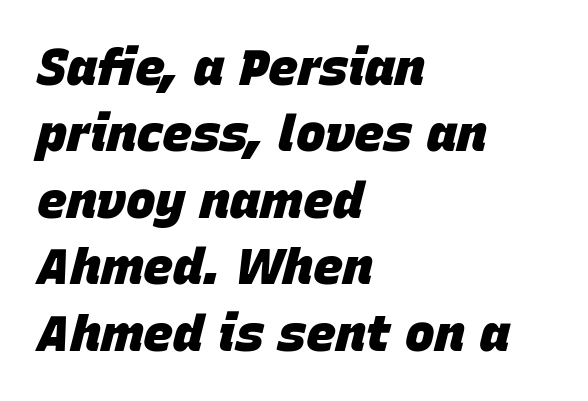
The image shows 50 px heavy type, italic (leaning right); set left-aligned, normal line spacing (1.33x), normal letter spacing, not underlined; low stroke contrast and a large x-height.
